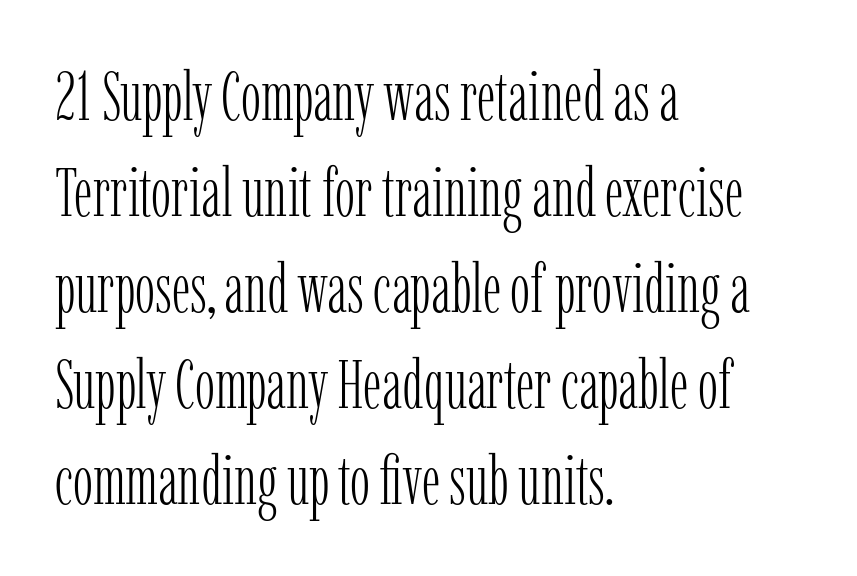
This rendering employs a face with finishing strokes, i.e., a serif. The rendering keeps characters at their native spacing. These lines sit exactly where default settings would place them. Is this a heavy cut? Hardly; it is regular or lighter. The specimen omits any rule beneath the text block's lines. This sample is left-justified, so line endings fall wherever the words run out.
